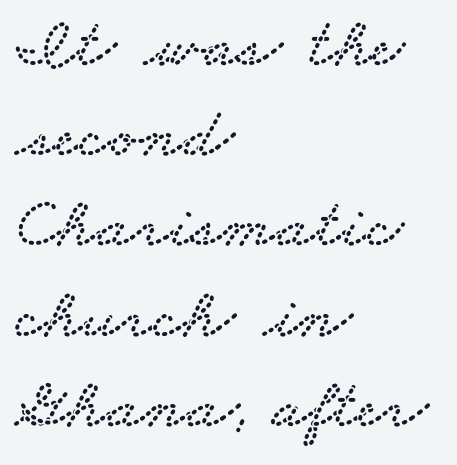
Q: Is the text underlined? A: No.
Q: How is the paragraph aligned? A: Left-aligned.
Q: Is the spacing between letters normal or unusually wide? A: Normal.
Q: Is the spacing between lines tight, normal or loose? A: Normal.
Q: Width (condensed, normal, or wide)? A: Wide.
Q: Stroke contrast? A: Low.
Q: x-height? A: Small.
Q: Monospaced? A: No.
